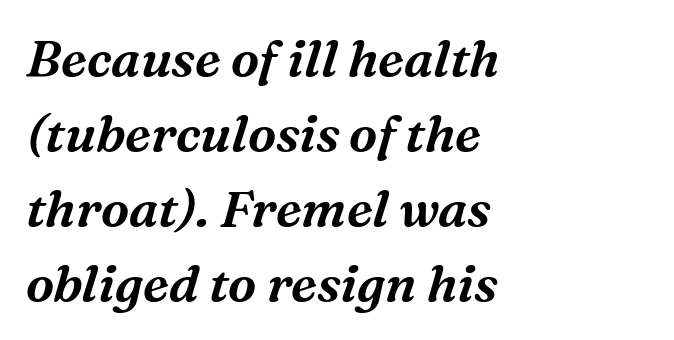
Q: Is the text italic (slanted)? A: Yes, it leans right by about 16 degrees.
Q: Is the typeface a serif or a sans-serif typeface? A: Serif.
Q: Is the text underlined? A: No.
Q: How is the paragraph aligned? A: Left-aligned.
Q: Is the spacing between letters normal or unusually wide? A: Normal.
Q: Is the spacing between lines tight, normal or loose? A: Normal.
Q: Width (condensed, normal, or wide)? A: Normal.
Q: Stroke contrast? A: Medium.
Q: x-height? A: Medium.
Q: Monospaced? A: No.
